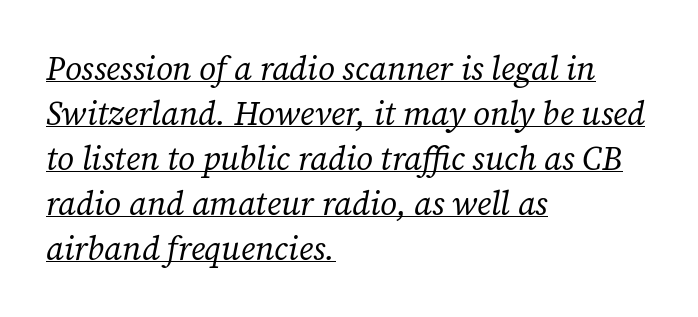
{"serif": "yes", "italic": "yes", "lean": "right", "slant_degrees": 12, "bold": "no", "weight": "regular", "width": "normal", "stroke_contrast": "low", "x_height": "medium", "monospaced": "no", "underline": "yes", "align": "left", "line_spacing": "normal", "line_spacing_ratio": 1.36, "letter_spacing": "normal", "letter_spacing_em": 0.0, "glyph_px": 33}
